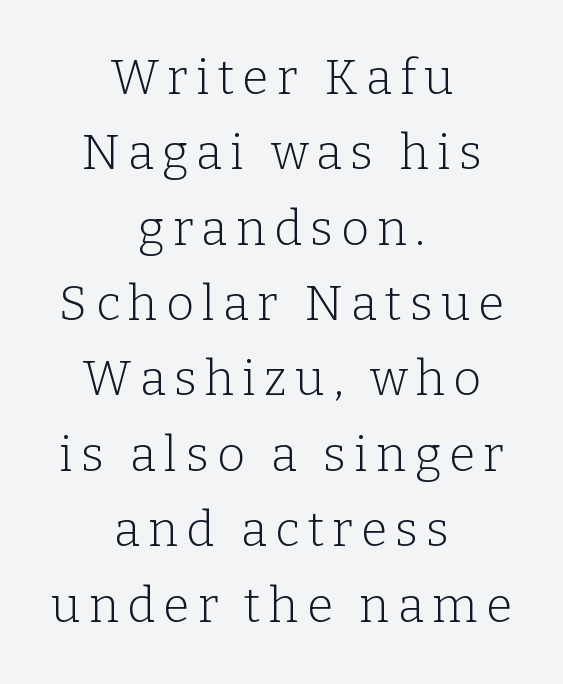
Q: Is the text bold? A: No.
Q: Is the text italic (slanted)? A: No, it is upright.
Q: Is the typeface a serif or a sans-serif typeface? A: Serif.
Q: Is the text underlined? A: No.
Q: How is the paragraph aligned? A: Centered.
Q: Is the spacing between lines tight, normal or loose? A: Normal.
Q: Width (condensed, normal, or wide)? A: Normal.
Q: Stroke contrast? A: Low.
Q: x-height? A: Medium.
Q: Monospaced? A: No.
